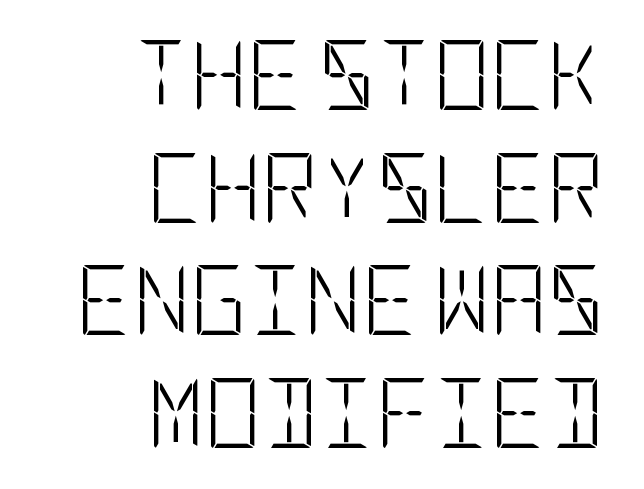
The image shows 70 px light, condensed sans-serif type, upright; set right-aligned, normal line spacing (1.61x), normal letter spacing, not underlined; low stroke contrast and a large x-height.
